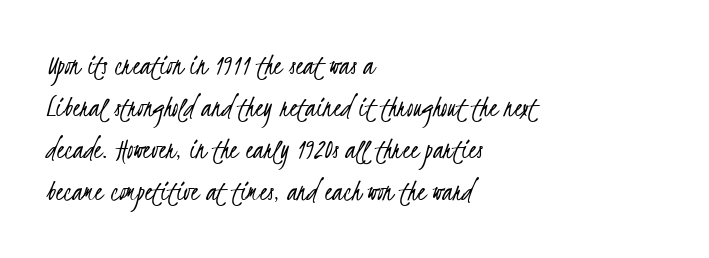
Q: Is the text bold? A: No.
Q: Is the typeface a serif or a sans-serif typeface? A: Sans-serif.
Q: Is the text underlined? A: No.
Q: How is the paragraph aligned? A: Left-aligned.
Q: Is the spacing between letters normal or unusually wide? A: Normal.
Q: Is the spacing between lines tight, normal or loose? A: Normal.
Q: Width (condensed, normal, or wide)? A: Condensed.
Q: Stroke contrast? A: Low.
Q: x-height? A: Small.
Q: Monospaced? A: No.
